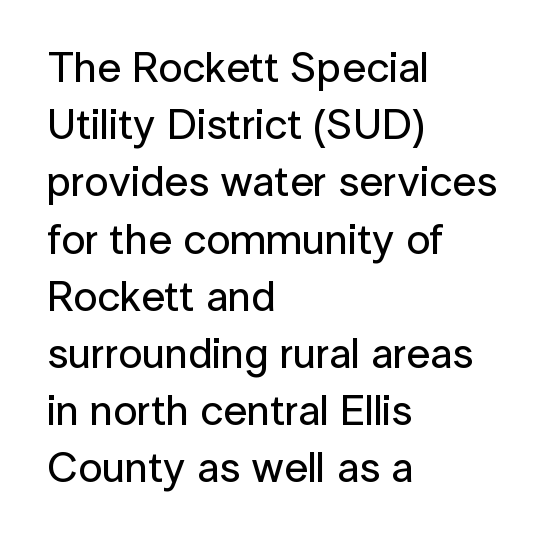
Q: Is the text italic (slanted)? A: No, it is upright.
Q: Is the typeface a serif or a sans-serif typeface? A: Sans-serif.
Q: Is the text underlined? A: No.
Q: How is the paragraph aligned? A: Left-aligned.
Q: Is the spacing between letters normal or unusually wide? A: Normal.
Q: Is the spacing between lines tight, normal or loose? A: Normal.
Q: Width (condensed, normal, or wide)? A: Normal.
Q: Stroke contrast? A: Low.
Q: x-height? A: Medium.
Q: Monospaced? A: No.
